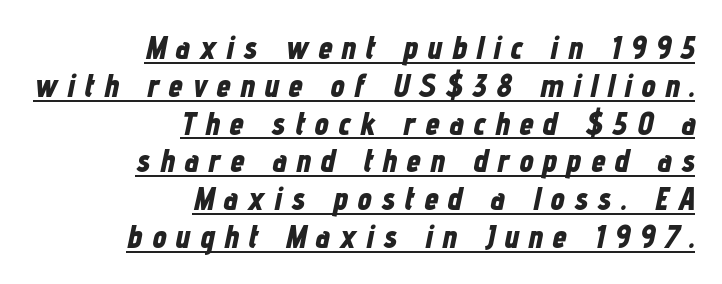
{"italic": "yes", "lean": "right", "slant_degrees": 12, "bold": "yes", "weight": "bold", "width": "condensed", "stroke_contrast": "low", "x_height": "medium", "monospaced": "no", "underline": "yes", "align": "right", "line_spacing_ratio": 1.18, "letter_spacing": "wide", "letter_spacing_em": 0.3, "glyph_px": 32}
